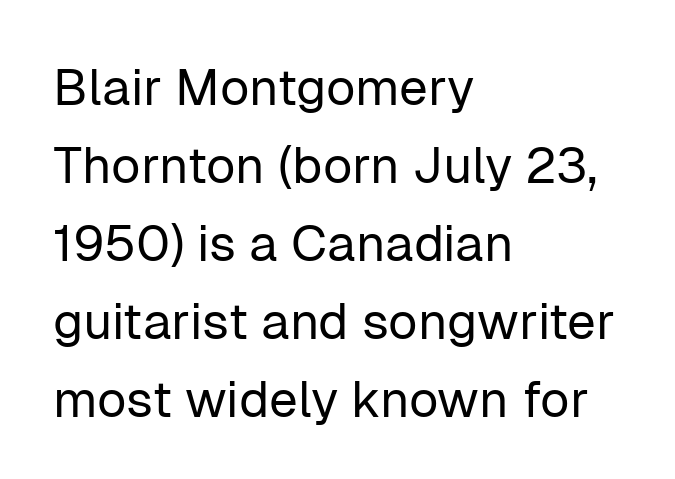
The image shows 51 px regular-weight sans-serif type, upright; set left-aligned, normal line spacing (1.53x), normal letter spacing, not underlined; low stroke contrast and a medium x-height.
